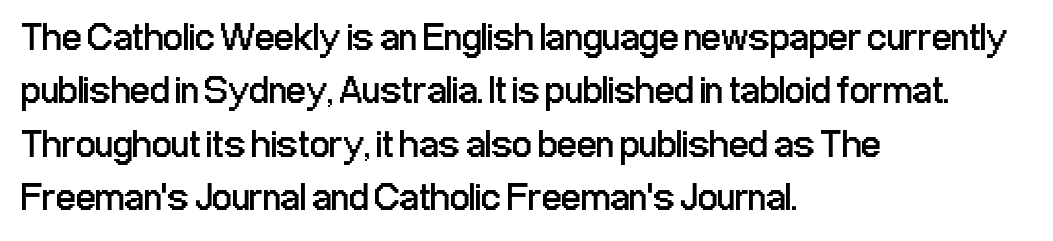
These lines were composed using upright roman letters. I'd call this a sans setting — the letters go barefoot. Stems and bowls with no extra thickness — not bold. Descenders hang freely into open space. The face used here is proportionally spaced, like ordinary book or web type. Nothing unusual about the tracking: characters are spaced as the font intends.
